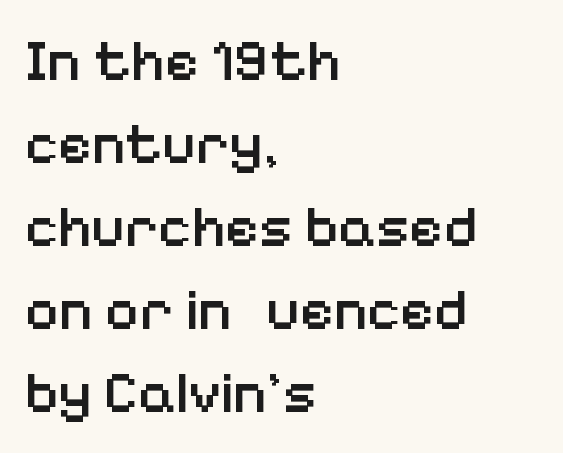
{"serif": "no", "italic": "no", "bold": "semi", "weight": "semibold", "width": "normal", "stroke_contrast": "low", "x_height": "medium", "monospaced": "no", "underline": "no", "align": "left", "line_spacing": "normal", "line_spacing_ratio": 1.43, "letter_spacing": "normal", "letter_spacing_em": 0.0, "glyph_px": 58}
